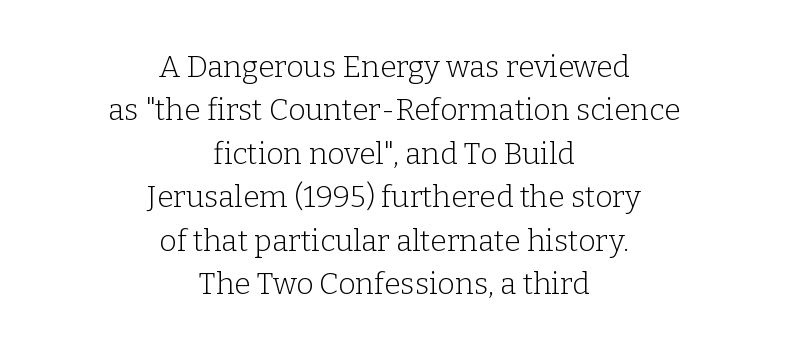
{"serif": "yes", "italic": "no", "bold": "no", "weight": "light", "width": "normal", "stroke_contrast": "low", "x_height": "medium", "monospaced": "no", "underline": "no", "align": "center", "line_spacing": "normal", "line_spacing_ratio": 1.45, "letter_spacing": "normal", "letter_spacing_em": 0.0, "glyph_px": 30}
